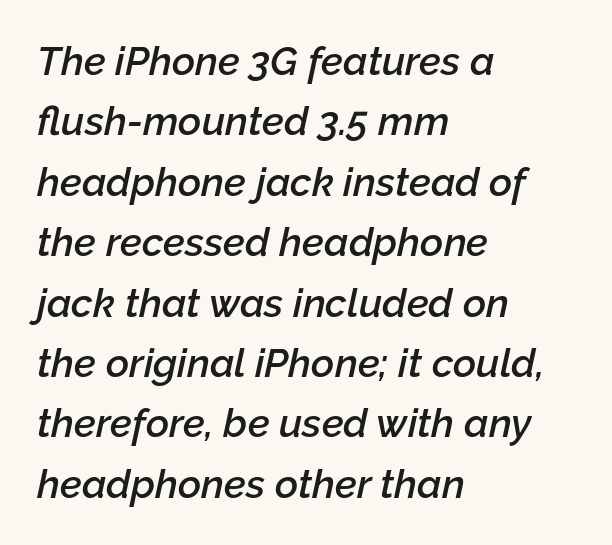
{"italic": "yes", "lean": "right", "slant_degrees": 12, "bold": "semi", "weight": "semibold", "width": "normal", "stroke_contrast": "low", "x_height": "medium", "monospaced": "no", "underline": "no", "align": "left", "line_spacing": "normal", "line_spacing_ratio": 1.51, "letter_spacing": "normal", "letter_spacing_em": 0.0, "glyph_px": 40}
